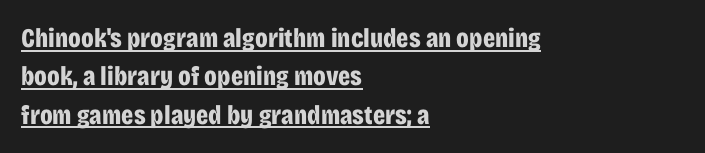
The image shows 27 px bold type, upright; set left-aligned, normal line spacing (1.42x), normal letter spacing, underlined.
